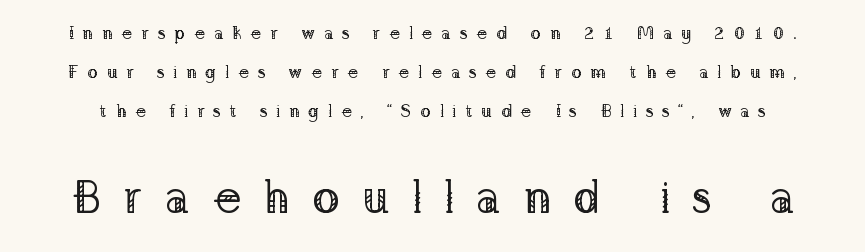
Q: Is the text bold? A: No.
Q: Is the text italic (slanted)? A: No, it is upright.
Q: Is the typeface a serif or a sans-serif typeface? A: Serif.
Q: Is the text underlined? A: No.
Q: Is the spacing between letters normal or unusually wide? A: Unusually wide.
Q: Is the spacing between lines tight, normal or loose? A: Loose.
Q: Which block of text is set in a larger size, the first (top) or the second (bottom)? A: The second (bottom) one.
Q: Width (condensed, normal, or wide)? A: Normal.
Q: Stroke contrast? A: Low.
Q: x-height? A: Medium.
Q: Monospaced? A: No.
